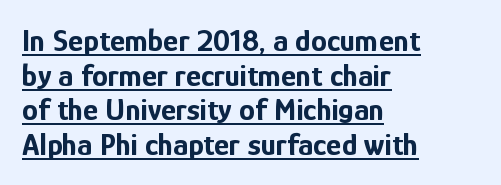
The image shows 32 px bold, condensed sans-serif type, upright; set left-aligned, tight line spacing (1.08x), normal letter spacing, underlined; low stroke contrast and a medium x-height.
